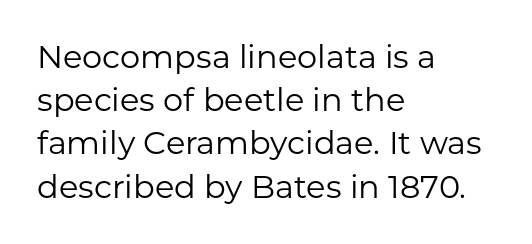
{"serif": "no", "italic": "no", "bold": "no", "weight": "regular", "width": "normal", "stroke_contrast": "low", "x_height": "medium", "monospaced": "no", "underline": "no", "align": "left", "line_spacing": "normal", "line_spacing_ratio": 1.35, "letter_spacing": "normal", "letter_spacing_em": 0.0, "glyph_px": 32}
